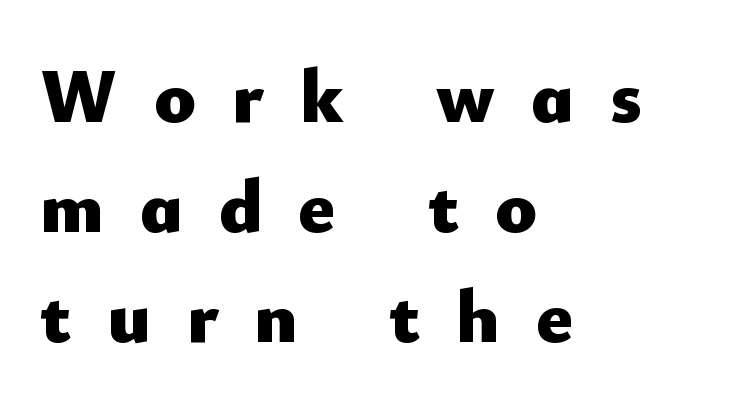
{"serif": "no", "italic": "no", "bold": "yes", "weight": "heavy", "width": "normal", "stroke_contrast": "low", "x_height": "small", "monospaced": "no", "underline": "no", "align": "left", "line_spacing": "normal", "line_spacing_ratio": 1.43, "letter_spacing": "wide", "letter_spacing_em": 0.47, "glyph_px": 77}
